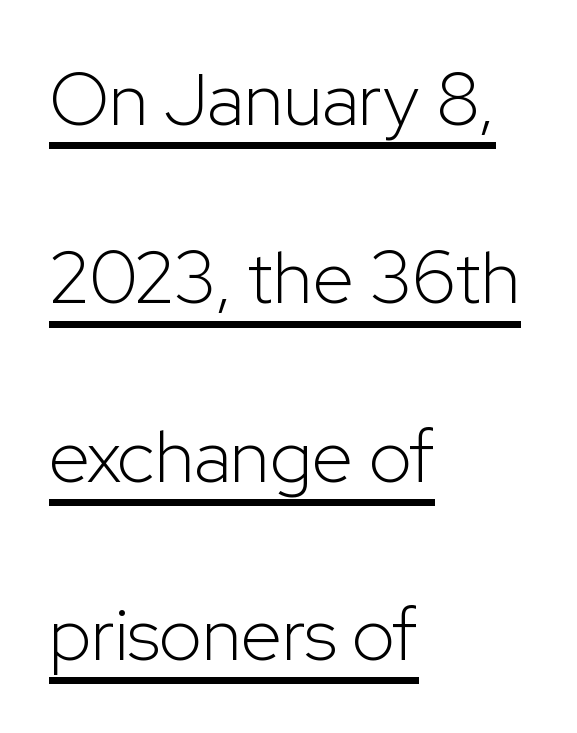
The image shows 74 px light sans-serif type, upright; set left-aligned, loose line spacing (2.41x), normal letter spacing, underlined; low stroke contrast and a medium x-height.
